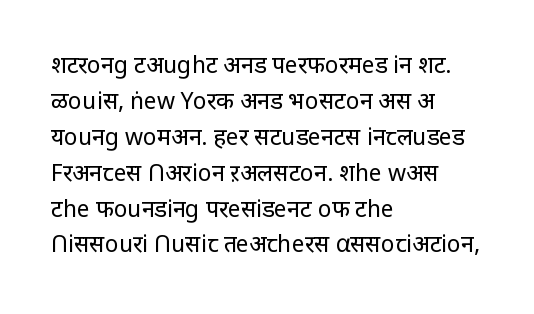
The image shows 23 px text type, upright; set left-aligned, normal line spacing (1.56x), normal letter spacing, not underlined.
